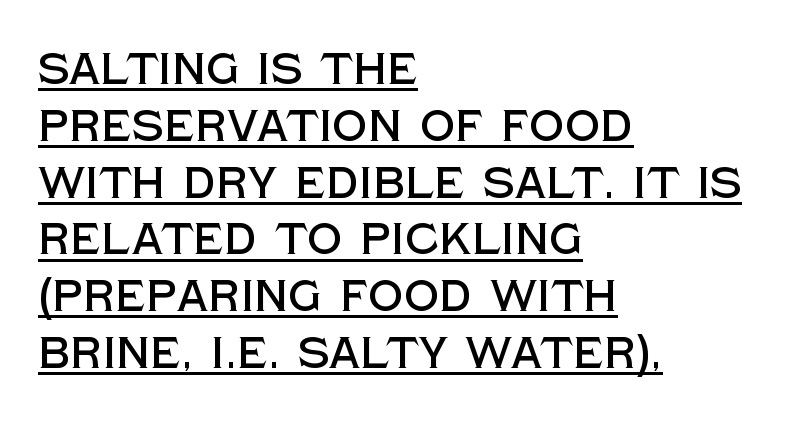
The image shows 44 px sans-serif type, upright; set left-aligned, normal line spacing (1.29x), normal letter spacing, underlined; a large x-height.
